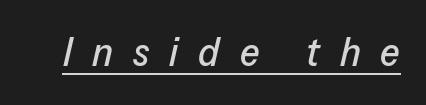
Q: Is the text italic (slanted)? A: Yes, it leans right by about 13 degrees.
Q: Is the text underlined? A: Yes.
Q: Is the spacing between letters normal or unusually wide? A: Unusually wide.
Q: Width (condensed, normal, or wide)? A: Normal.
Q: Stroke contrast? A: Low.
Q: x-height? A: Medium.
Q: Monospaced? A: No.
